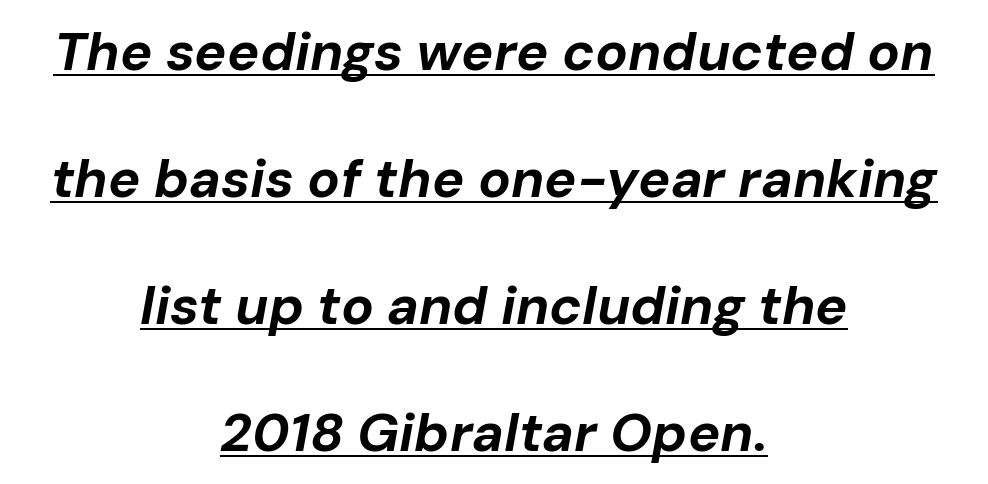
The image shows 54 px bold type, italic (leaning right); set centered, loose line spacing (2.35x), normal letter spacing, underlined; low stroke contrast and a medium x-height.
